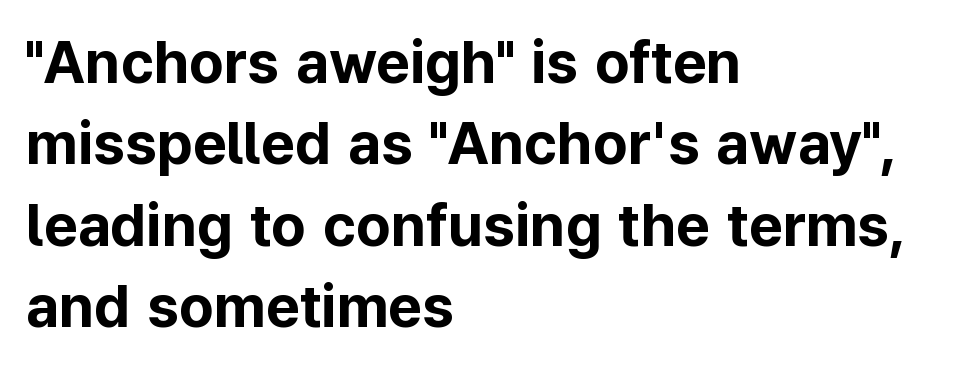
Q: Is the text bold? A: Yes.
Q: Is the text italic (slanted)? A: No, it is upright.
Q: Is the typeface a serif or a sans-serif typeface? A: Sans-serif.
Q: Is the text underlined? A: No.
Q: How is the paragraph aligned? A: Left-aligned.
Q: Is the spacing between letters normal or unusually wide? A: Normal.
Q: Is the spacing between lines tight, normal or loose? A: Normal.
Q: Width (condensed, normal, or wide)? A: Normal.
Q: Stroke contrast? A: Low.
Q: x-height? A: Medium.
Q: Monospaced? A: No.
